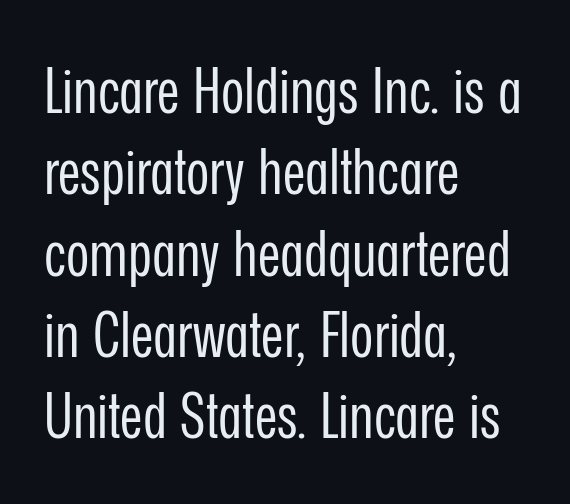
Q: Is the text bold? A: No.
Q: Is the text italic (slanted)? A: No, it is upright.
Q: Is the typeface a serif or a sans-serif typeface? A: Sans-serif.
Q: Is the text underlined? A: No.
Q: How is the paragraph aligned? A: Left-aligned.
Q: Is the spacing between letters normal or unusually wide? A: Normal.
Q: Is the spacing between lines tight, normal or loose? A: Normal.
Q: Width (condensed, normal, or wide)? A: Condensed.
Q: Stroke contrast? A: Low.
Q: x-height? A: Medium.
Q: Monospaced? A: No.
